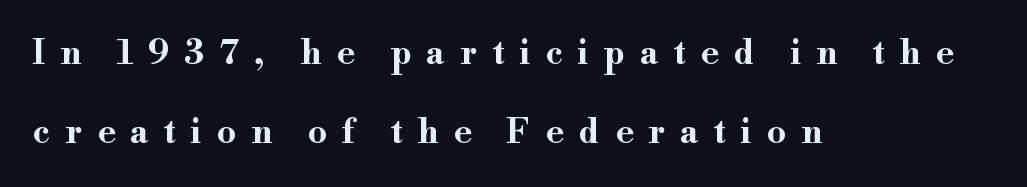
{"serif": "yes", "italic": "no", "bold": "yes", "weight": "bold", "width": "wide", "stroke_contrast": "high", "x_height": "small", "monospaced": "no", "underline": "no", "align": "left", "line_spacing": "loose", "line_spacing_ratio": 2.32, "letter_spacing": "wide", "letter_spacing_em": 0.44, "glyph_px": 34}
